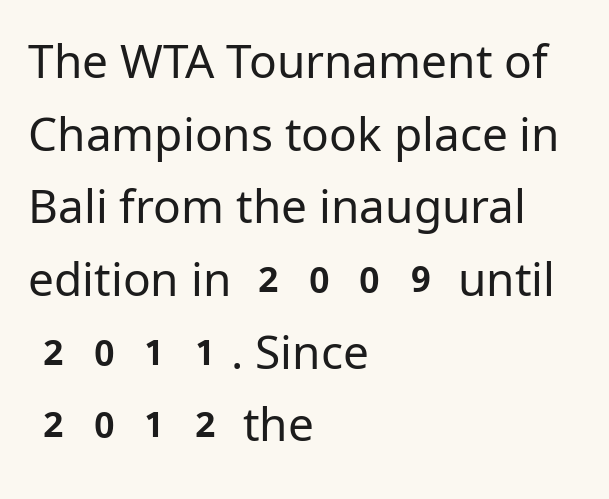
To sum up the face: it is a sans, with no serifs. Clear beneath every line of the passage. Caption: standard tracking, unaltered. A quiet, ordinary-to-light weight characterises the typeface. The letters advance in unequal steps, a hallmark of proportional type. These lines sit exactly where default settings would place them.
